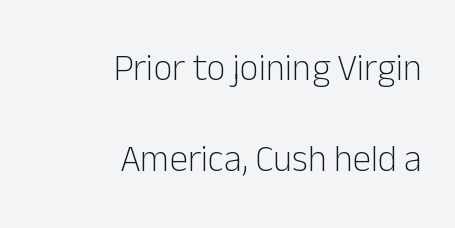
{"serif": "no", "italic": "no", "bold": "no", "weight": "light", "width": "normal", "stroke_contrast": "low", "x_height": "medium", "monospaced": "no", "underline": "no", "align": "right", "line_spacing": "loose", "line_spacing_ratio": 2.47, "letter_spacing": "normal", "letter_spacing_em": 0.0, "glyph_px": 37}
